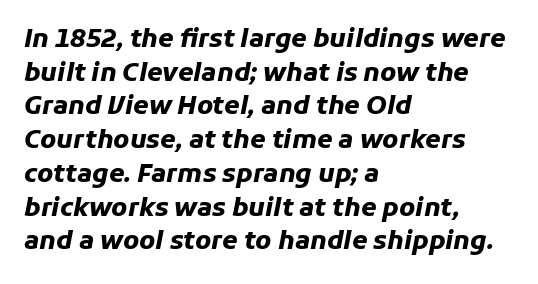
Q: Is the text bold? A: Yes.
Q: Is the text italic (slanted)? A: Yes, it leans right by about 11 degrees.
Q: Is the text underlined? A: No.
Q: How is the paragraph aligned? A: Left-aligned.
Q: Is the spacing between letters normal or unusually wide? A: Normal.
Q: Is the spacing between lines tight, normal or loose? A: Normal.
